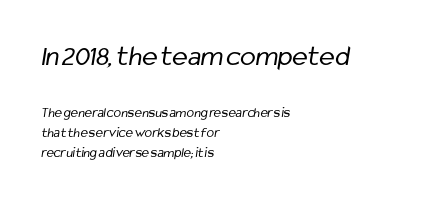
Q: Is the text bold? A: No.
Q: Is the typeface a serif or a sans-serif typeface? A: Sans-serif.
Q: Is the text underlined? A: No.
Q: How is the paragraph aligned? A: Left-aligned.
Q: Is the spacing between letters normal or unusually wide? A: Normal.
Q: Is the spacing between lines tight, normal or loose? A: Normal.
Q: Which block of text is set in a larger size, the first (top) or the second (bottom)? A: The first (top) one.
Q: Width (condensed, normal, or wide)? A: Condensed.
Q: Stroke contrast? A: Low.
Q: x-height? A: Medium.
Q: Monospaced? A: No.
